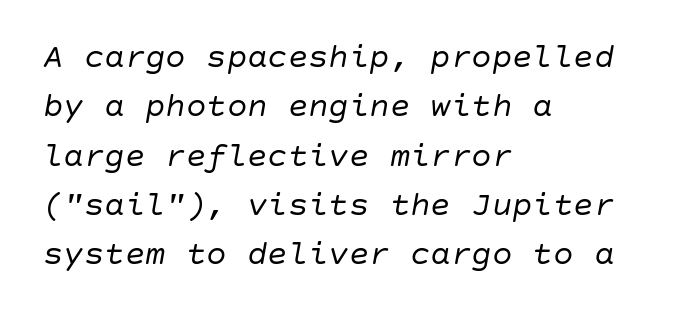
The font is comparable to plain body text, perhaps lighter. Baseline-to-baseline distance is the conventional proportion of letter height. A typesetter would mark this as italic. This rendering leaves character spacing at its baseline value. The passage is arranged the way most books set body copy — flush left. Beneath every word, the page is bare.
